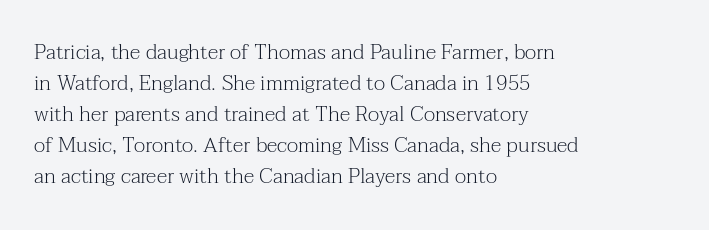
The image shows 21 px text type, upright; set left-aligned, normal line spacing (1.48x), normal letter spacing, not underlined.
